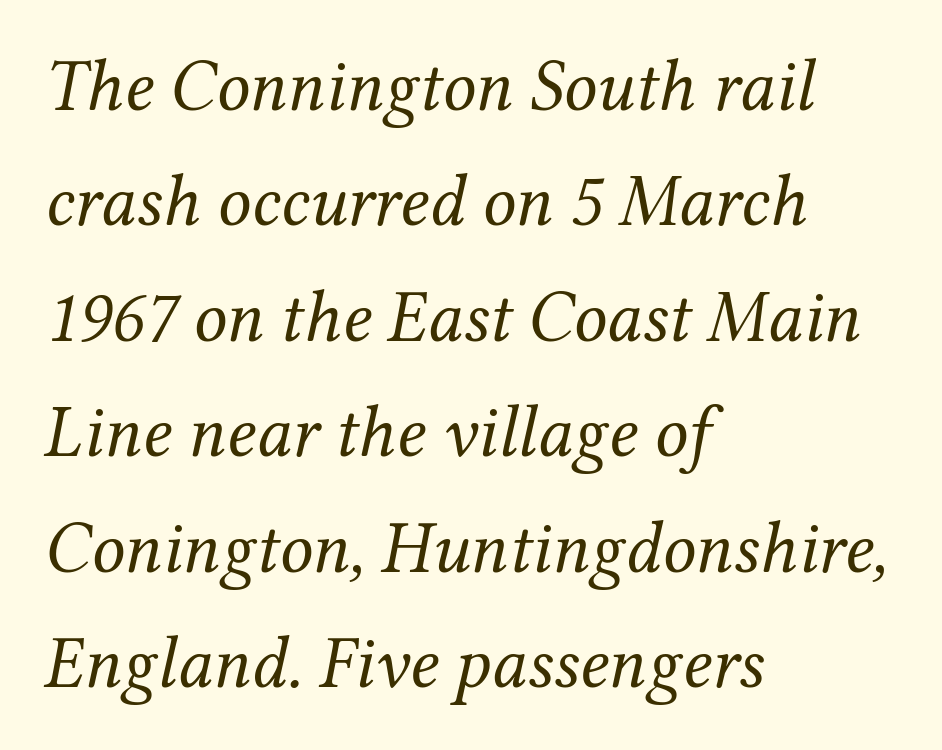
The image shows 74 px regular-weight serif type, italic (leaning right); set left-aligned, normal line spacing (1.56x), normal letter spacing, not underlined; medium stroke contrast and a medium x-height.
